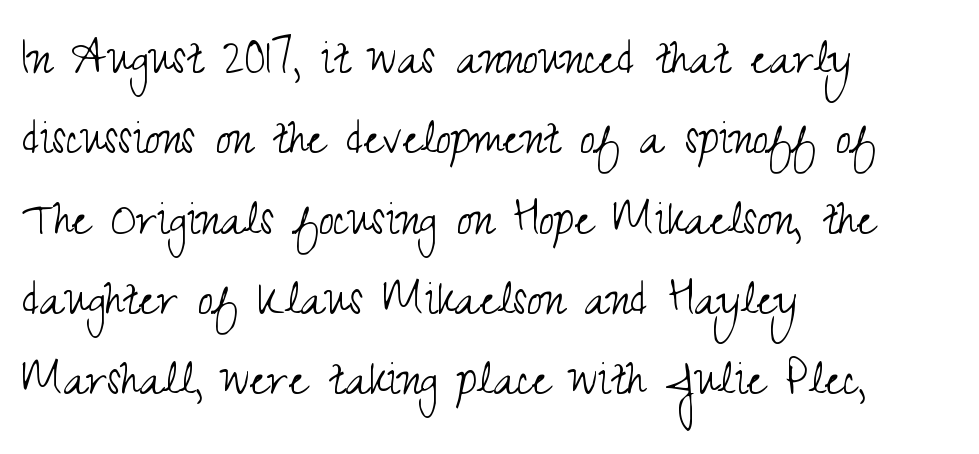
The image shows 55 px light, condensed sans-serif type, upright; set left-aligned, normal line spacing (1.46x), normal letter spacing, not underlined; medium stroke contrast and a small x-height.
